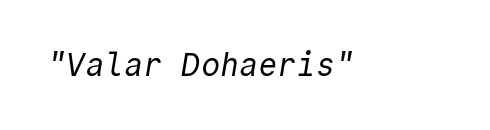
Q: Is the text bold? A: No.
Q: Is the typeface a serif or a sans-serif typeface? A: Sans-serif.
Q: Is the text underlined? A: No.
Q: Is the spacing between letters normal or unusually wide? A: Normal.
Q: Width (condensed, normal, or wide)? A: Normal.
Q: x-height? A: Medium.
Q: Monospaced? A: Yes.
